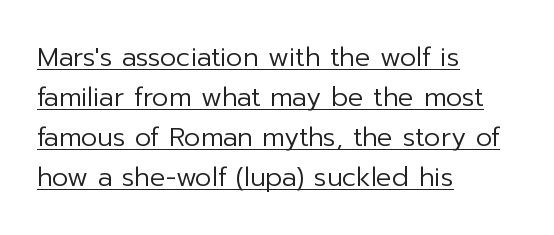
Q: Is the text bold? A: No.
Q: Is the text italic (slanted)? A: No, it is upright.
Q: Is the text underlined? A: Yes.
Q: How is the paragraph aligned? A: Left-aligned.
Q: Is the spacing between letters normal or unusually wide? A: Normal.
Q: Is the spacing between lines tight, normal or loose? A: Normal.
